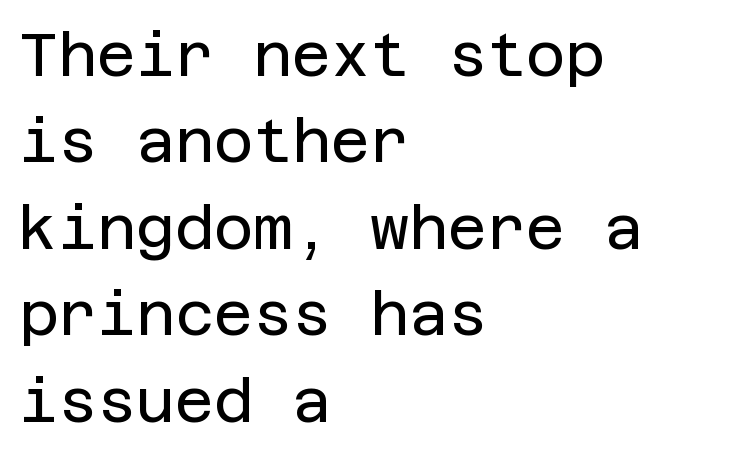
{"serif": "no", "italic": "no", "bold": "no", "weight": "regular", "width": "normal", "stroke_contrast": "low", "x_height": "large", "underline": "no", "align": "left", "line_spacing": "normal", "line_spacing_ratio": 1.44, "letter_spacing": "normal", "letter_spacing_em": 0.0, "glyph_px": 60}
